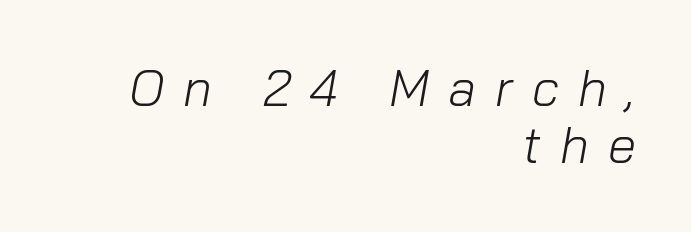
{"italic": "yes", "lean": "right", "slant_degrees": 10, "bold": "no", "weight": "light", "width": "normal", "stroke_contrast": "low", "x_height": "medium", "monospaced": "no", "underline": "no", "align": "right", "line_spacing": "tight", "line_spacing_ratio": 1.12, "letter_spacing": "wide", "letter_spacing_em": 0.37, "glyph_px": 51}
